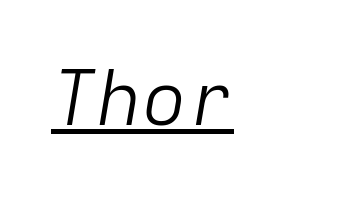
The image shows 76 px light type, italic (leaning right), monospaced; set normal letter spacing, underlined; low stroke contrast and a medium x-height.
